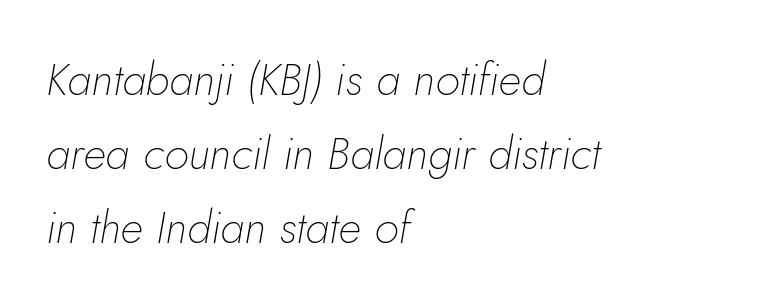
The image shows 45 px thin type, italic (leaning right); set left-aligned, normal line spacing (1.65x), normal letter spacing, not underlined; low stroke contrast and a small x-height.
